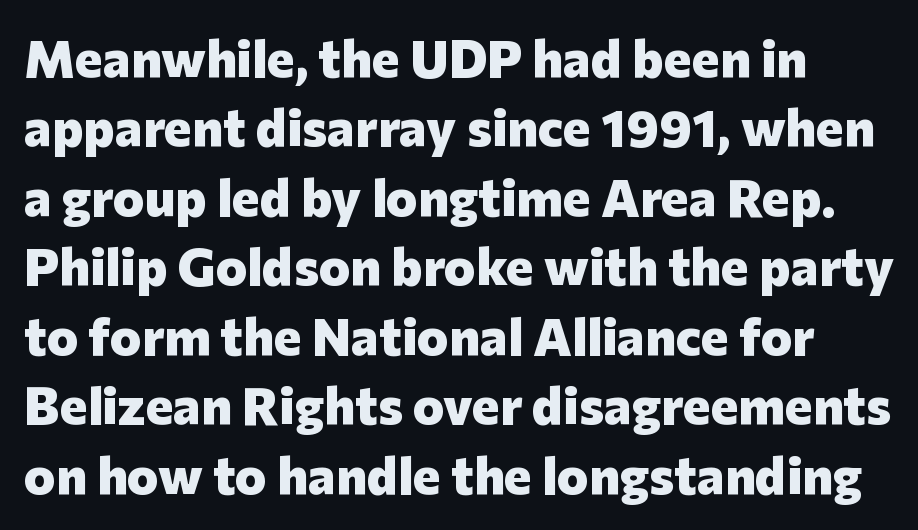
The image shows 53 px heavy sans-serif type, upright; set left-aligned, normal line spacing (1.31x), normal letter spacing, not underlined; low stroke contrast and a medium x-height.
